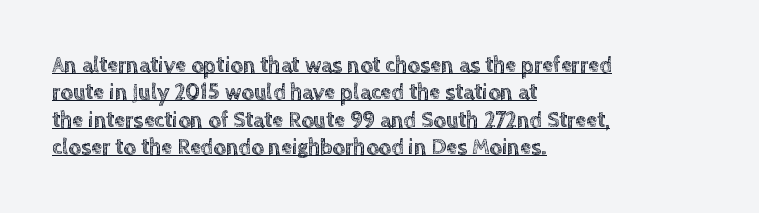
Horizontally, the lines are justified to the leading edge only. The letters stand straight up with perfectly vertical stems. Each line of the rendering has a horizontal stroke beneath the glyphs. The type is set solid horizontally, with unmodified tracking.
